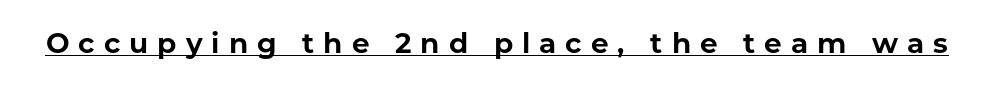
Check where the strokes stop: nothing finishes them off — pure sans. Set as a true bold cut, around the 700 mark. The face used here is proportionally spaced, like ordinary book or web type. The tracking jumps out immediately: characters are airy and widely separated. Underlined type. Vertical strokes here are truly vertical.
